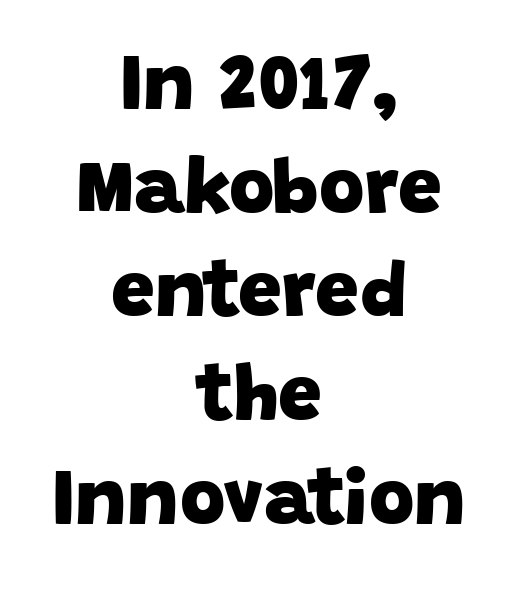
The characters display no serif detailing; their extremities are plain. Is the type bold? Yes — the strokes are clearly thick and heavy. How would I describe the line gaps? Plain and ordinary. Where is the straight margin? There isn't one; the lines are centered.
